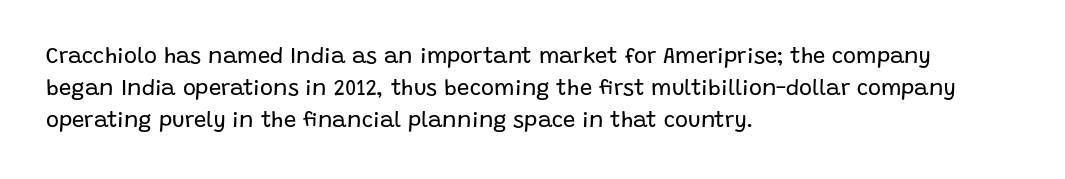
Q: Is the text bold? A: No.
Q: Is the text italic (slanted)? A: No, it is upright.
Q: Is the text underlined? A: No.
Q: How is the paragraph aligned? A: Left-aligned.
Q: Is the spacing between letters normal or unusually wide? A: Normal.
Q: Is the spacing between lines tight, normal or loose? A: Normal.
